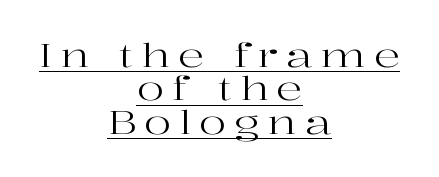
{"serif": "yes", "italic": "no", "bold": "no", "weight": "regular", "width": "wide", "stroke_contrast": "high", "x_height": "medium", "monospaced": "no", "underline": "yes", "align": "center", "line_spacing": "tight", "line_spacing_ratio": 1.04, "letter_spacing": "wide", "letter_spacing_em": 0.26, "glyph_px": 32}
